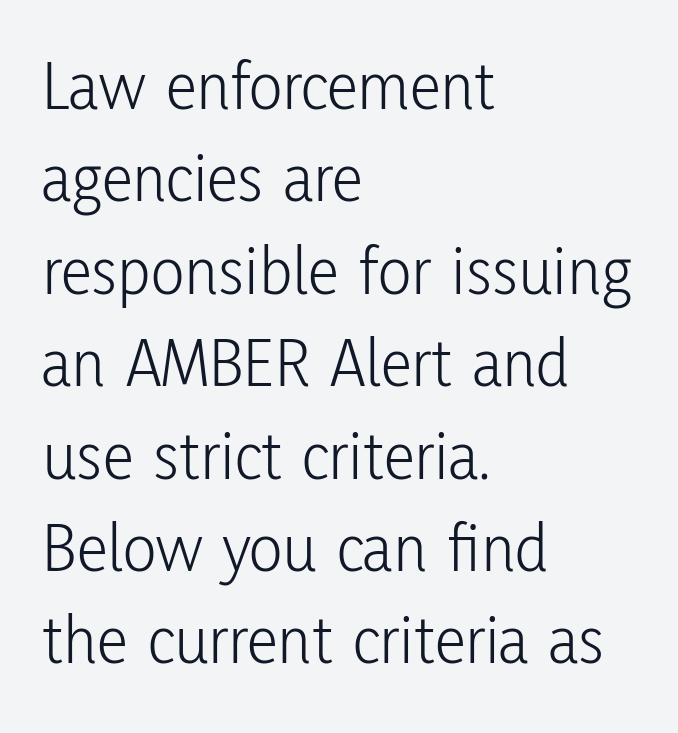
The image shows 70 px light, condensed sans-serif type, upright; set left-aligned, normal line spacing (1.32x), normal letter spacing, not underlined; low stroke contrast and a medium x-height.
